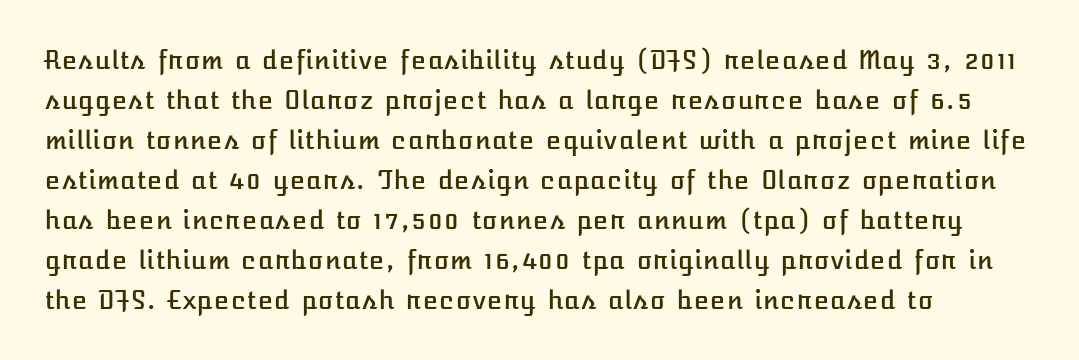
{"italic": "no", "underline": "no", "align": "left", "line_spacing": "normal", "line_spacing_ratio": 1.6, "letter_spacing": "normal", "letter_spacing_em": 0.0, "glyph_px": 25}
